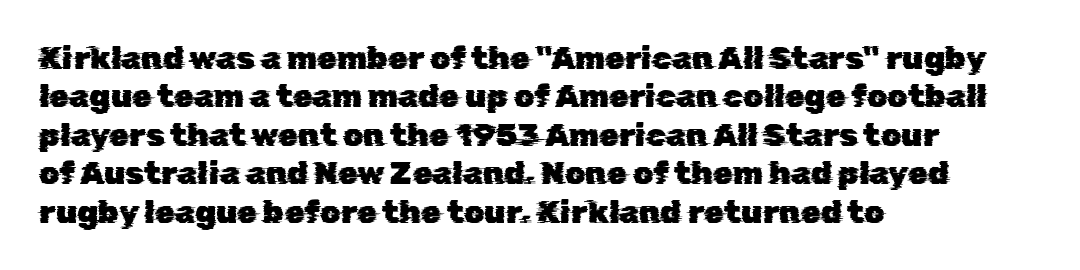
The image shows 32 px sans-serif type; set left-aligned, line spacing 1.2x, normal letter spacing, not underlined; low stroke contrast and a medium x-height.
